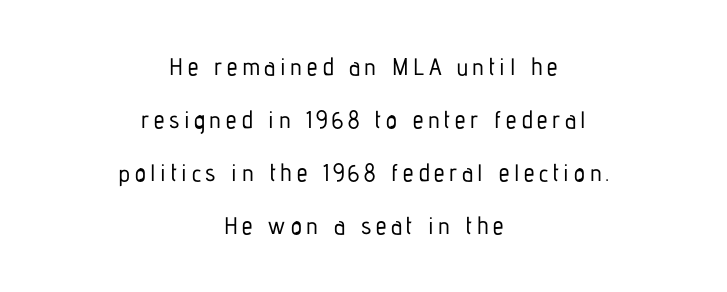
The image shows 24 px text type, upright; set centered, loose line spacing (2.21x), not underlined.
